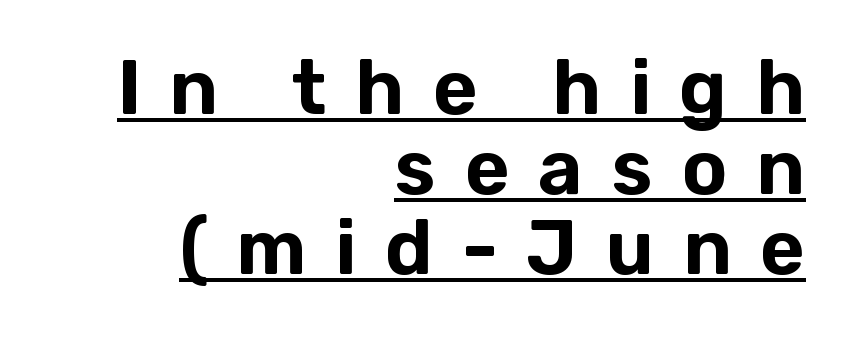
The rendering uses natural spacing where letterforms have individual widths. Teacher's note: observe the even right margin — that is flush-right alignment. Tracking value appears strongly positive — letters spread wide. Each line of the rendering has a horizontal stroke beneath the glyphs. Is this a sans? Yes — the strokes have no serifs.
